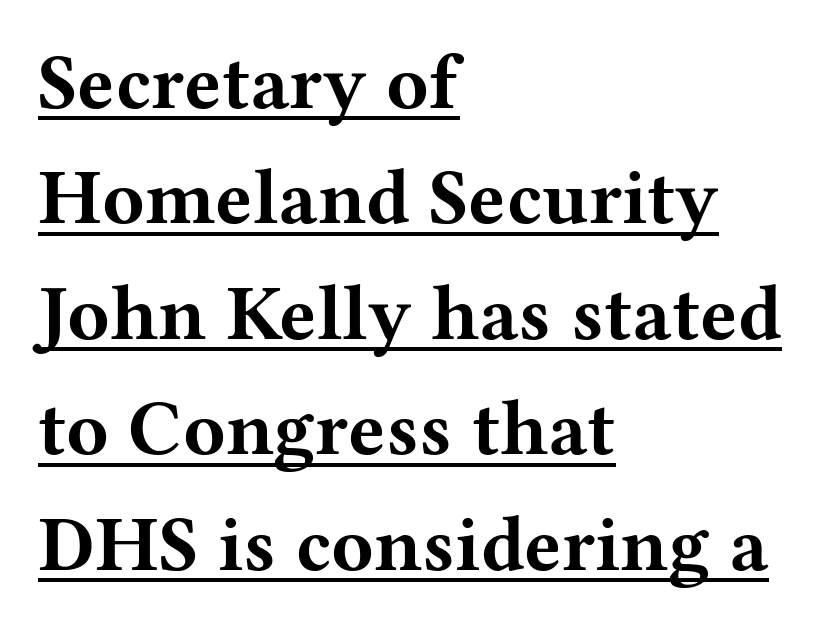
{"serif": "yes", "italic": "no", "bold": "yes", "weight": "bold", "width": "wide", "stroke_contrast": "medium", "x_height": "medium", "monospaced": "no", "underline": "yes", "align": "left", "line_spacing": "normal", "line_spacing_ratio": 1.48, "letter_spacing": "normal", "letter_spacing_em": 0.0, "glyph_px": 78}
